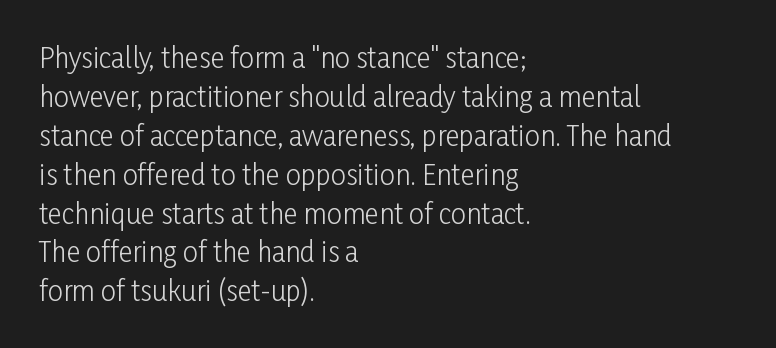
{"italic": "no", "bold": "no", "underline": "no", "align": "left", "line_spacing": "normal", "line_spacing_ratio": 1.44, "letter_spacing": "normal", "letter_spacing_em": 0.0, "glyph_px": 27}
